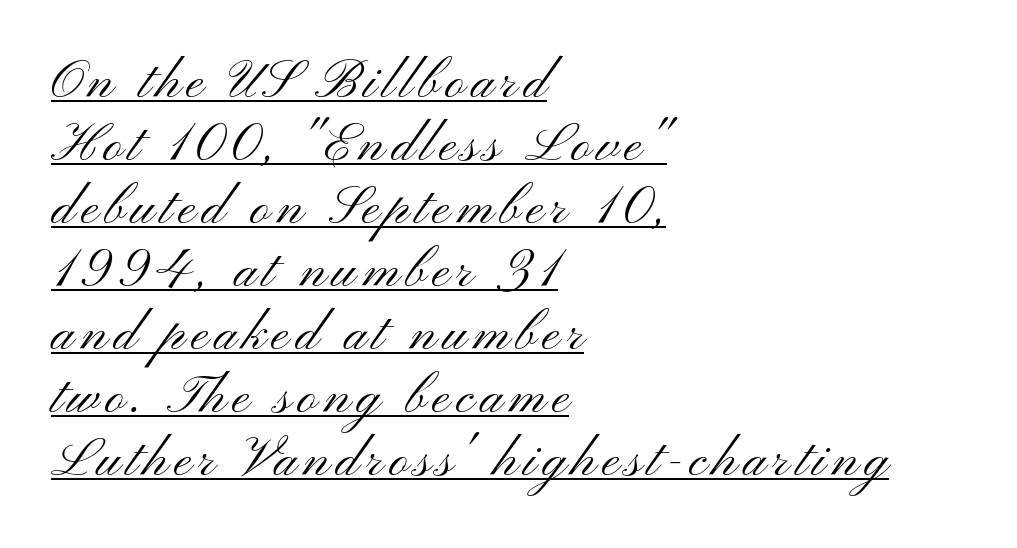
This is not heavy type; no bold has been used. Each line starts at the same left margin while the right side varies. Nothing sits at the stroke ends, so this counts as sans-serif.
